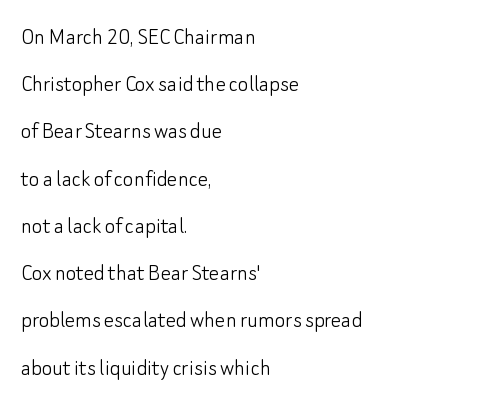
Q: Is the text bold? A: No.
Q: Is the text italic (slanted)? A: No, it is upright.
Q: Is the text underlined? A: No.
Q: How is the paragraph aligned? A: Left-aligned.
Q: Is the spacing between letters normal or unusually wide? A: Normal.
